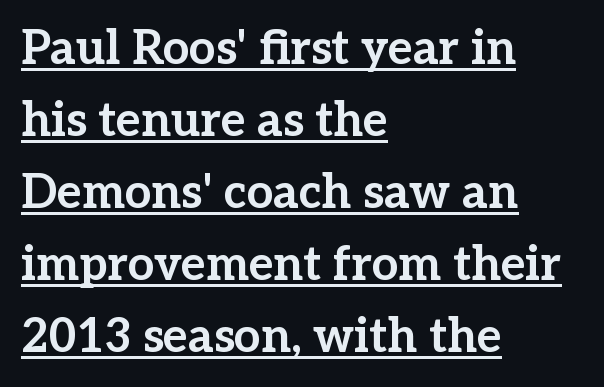
{"serif": "yes", "italic": "no", "bold": "yes", "weight": "bold", "width": "normal", "stroke_contrast": "low", "x_height": "medium", "monospaced": "no", "underline": "yes", "align": "left", "line_spacing": "normal", "line_spacing_ratio": 1.53, "letter_spacing": "normal", "letter_spacing_em": 0.0, "glyph_px": 47}
